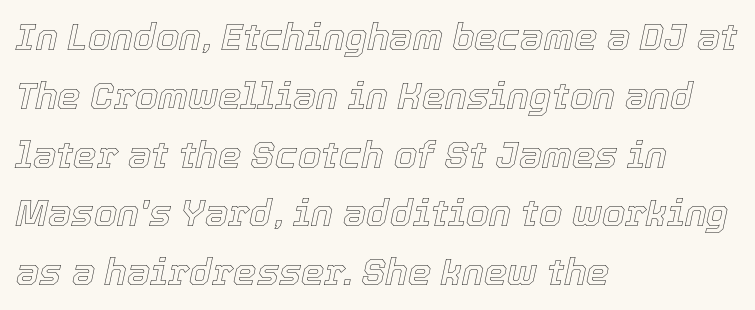
The image shows 37 px text type, italic (leaning right); set left-aligned, normal line spacing (1.59x), normal letter spacing, not underlined; a medium x-height.
